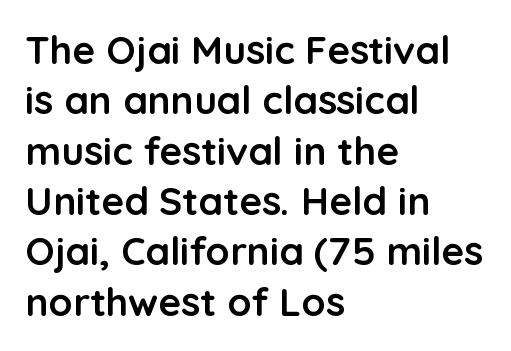
Weight: bold. Varying glyph widths throughout — classic text-font behaviour. Honestly, the letter spacing is just normal — you wouldn't notice it. In terms of posture, this sample is upright. The typesetter chose a ragged-right arrangement here.
